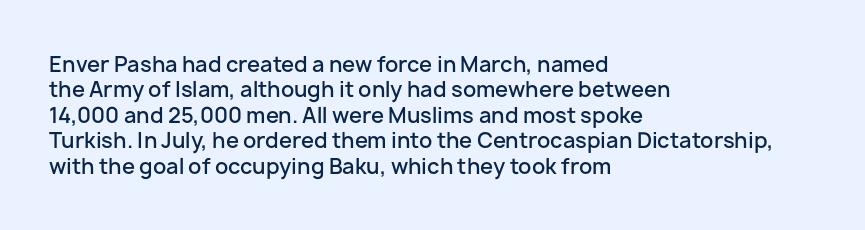
Characters follow at the spacing the type designer built in. Quick note: underline off. Line beginnings align vertically; line endings do not. Does the lettering tilt? It doesn't — this is upright. This is moderately heavy type, rendered in semibold.
